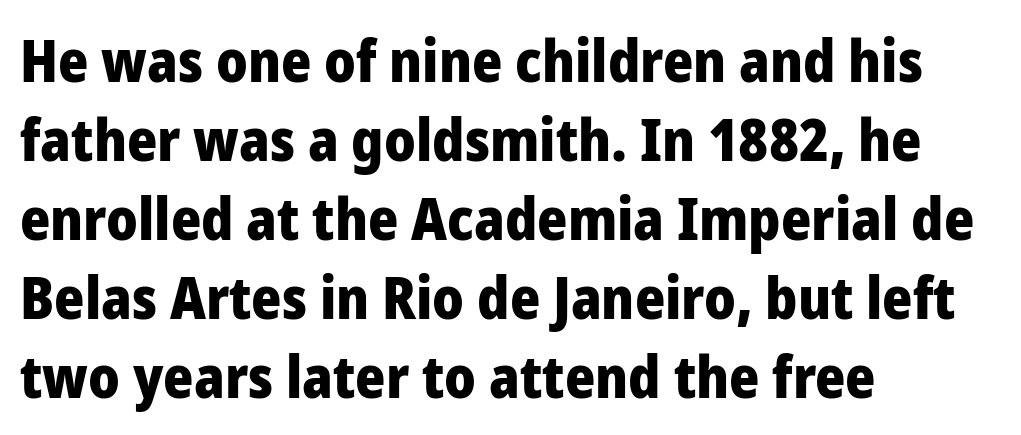
{"serif": "no", "italic": "no", "bold": "yes", "weight": "heavy", "width": "normal", "stroke_contrast": "low", "x_height": "medium", "monospaced": "no", "underline": "no", "align": "left", "line_spacing": "normal", "line_spacing_ratio": 1.36, "letter_spacing": "normal", "letter_spacing_em": 0.0, "glyph_px": 58}
